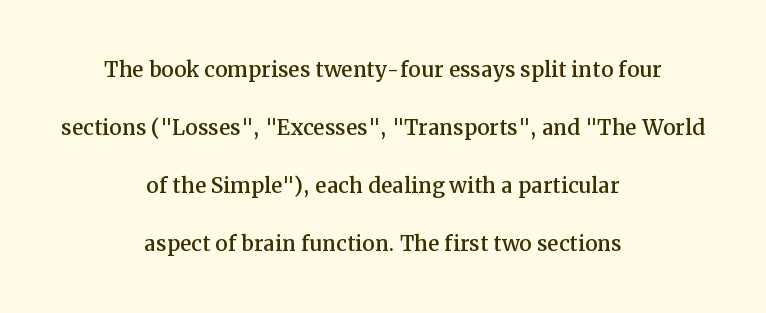
Q: Is the text italic (slanted)? A: No, it is upright.
Q: Is the typeface a serif or a sans-serif typeface? A: Serif.
Q: Is the text underlined? A: No.
Q: How is the paragraph aligned? A: Centered.
Q: Is the spacing between letters normal or unusually wide? A: Normal.
Q: Is the spacing between lines tight, normal or loose? A: Loose.
Q: Width (condensed, normal, or wide)? A: Normal.
Q: Stroke contrast? A: Medium.
Q: x-height? A: Medium.
Q: Monospaced? A: No.
